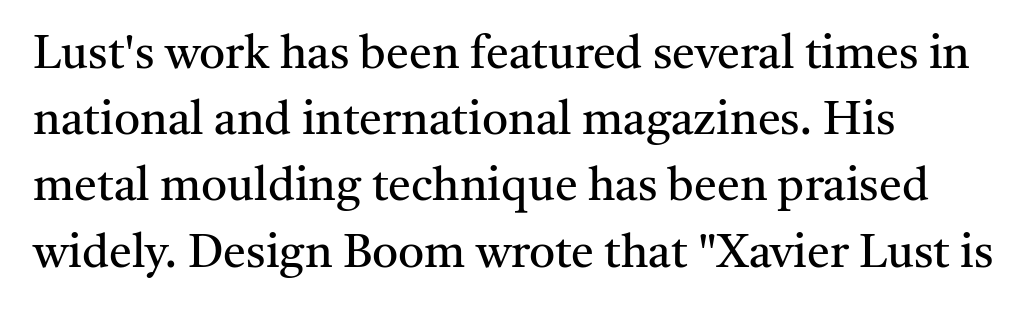
The image shows 46 px regular-weight serif type, upright; set left-aligned, normal line spacing (1.44x), normal letter spacing, not underlined; medium stroke contrast and a medium x-height.
